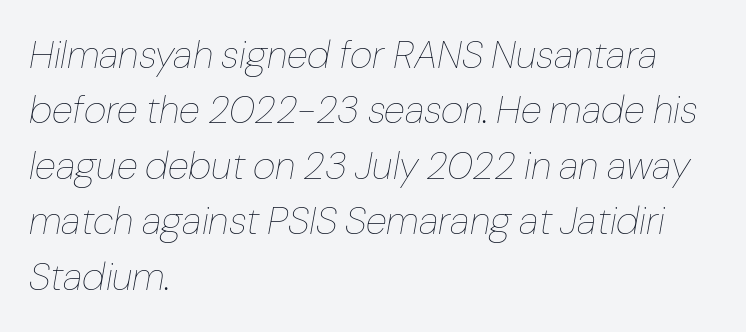
Q: Is the text bold? A: No.
Q: Is the text italic (slanted)? A: Yes, it leans right by about 10 degrees.
Q: Is the text underlined? A: No.
Q: How is the paragraph aligned? A: Left-aligned.
Q: Is the spacing between letters normal or unusually wide? A: Normal.
Q: Is the spacing between lines tight, normal or loose? A: Normal.
Q: Width (condensed, normal, or wide)? A: Normal.
Q: Stroke contrast? A: Low.
Q: x-height? A: Medium.
Q: Monospaced? A: No.
